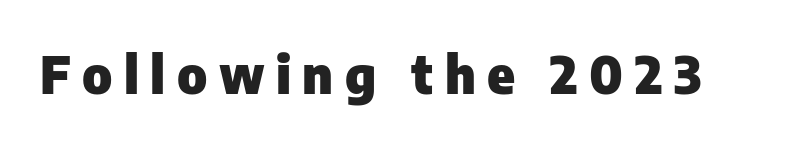
Q: Is the text bold? A: Yes.
Q: Is the text italic (slanted)? A: No, it is upright.
Q: Is the typeface a serif or a sans-serif typeface? A: Sans-serif.
Q: Is the text underlined? A: No.
Q: Is the spacing between letters normal or unusually wide? A: Unusually wide.
Q: Width (condensed, normal, or wide)? A: Normal.
Q: Stroke contrast? A: Low.
Q: x-height? A: Medium.
Q: Monospaced? A: No.
